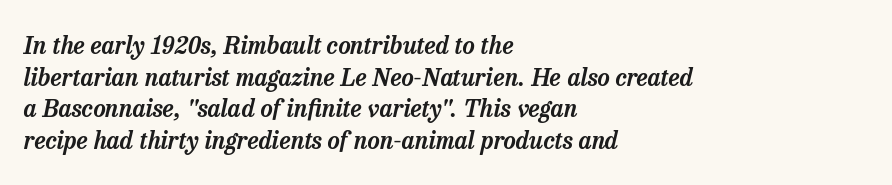
{"italic": "yes", "lean": "right", "slant_degrees": 13, "underline": "no", "align": "left", "line_spacing": "normal", "line_spacing_ratio": 1.32, "letter_spacing": "normal", "letter_spacing_em": 0.0, "glyph_px": 24}
